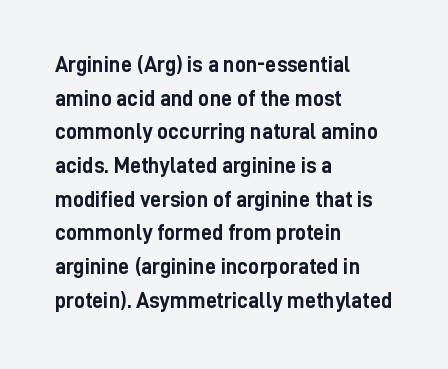
This sample is left-justified, so line endings fall wherever the words run out. Ascenders rise straight up at ninety degrees. Notice how descenders clear the ascenders below comfortably — that's standard leading. Is the type bold? Yes — the strokes are clearly thick and heavy.
